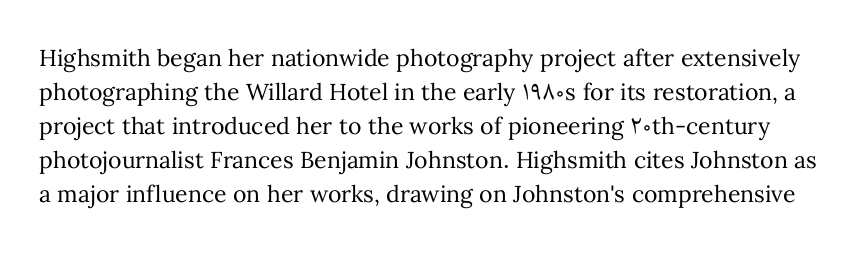
The vertical gap from one line to the next is medium. In terms of posture, this sample is upright. The characters are drawn with everyday or finer stroke widths. This rendering features lettering with no underline. Inter-character spacing is left at the font's built-in metrics.
